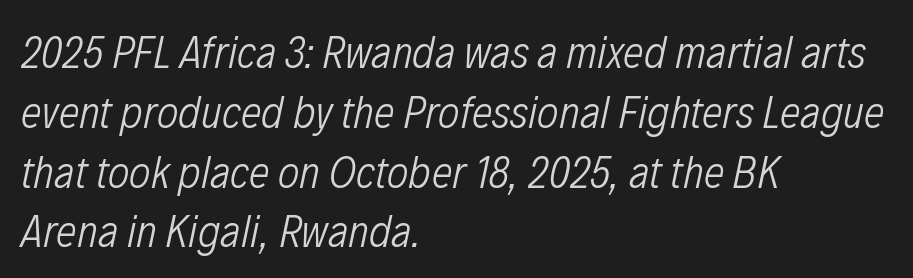
{"italic": "yes", "lean": "right", "slant_degrees": 12, "bold": "no", "weight": "light", "width": "condensed", "stroke_contrast": "low", "x_height": "medium", "monospaced": "no", "underline": "no", "align": "left", "line_spacing": "normal", "line_spacing_ratio": 1.3, "letter_spacing": "normal", "letter_spacing_em": 0.0, "glyph_px": 46}
